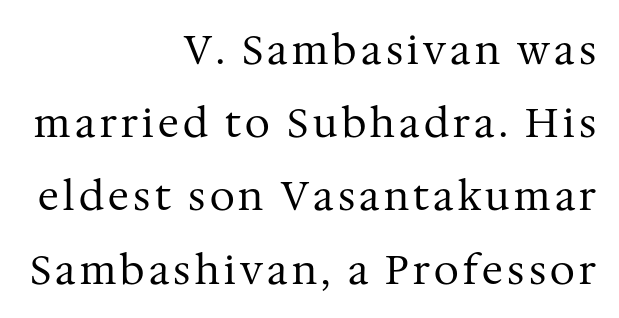
Q: Is the text bold? A: No.
Q: Is the text italic (slanted)? A: No, it is upright.
Q: Is the typeface a serif or a sans-serif typeface? A: Serif.
Q: Is the text underlined? A: No.
Q: How is the paragraph aligned? A: Right-aligned.
Q: Width (condensed, normal, or wide)? A: Normal.
Q: Stroke contrast? A: Medium.
Q: x-height? A: Medium.
Q: Monospaced? A: No.
